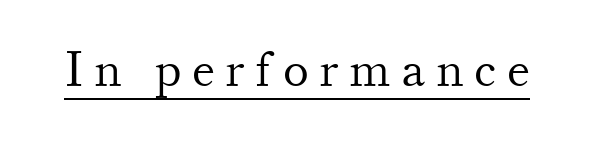
The image shows 49 px light serif type, upright; set unusually wide letter spacing (+0.21 em), underlined; medium stroke contrast and a small x-height.
